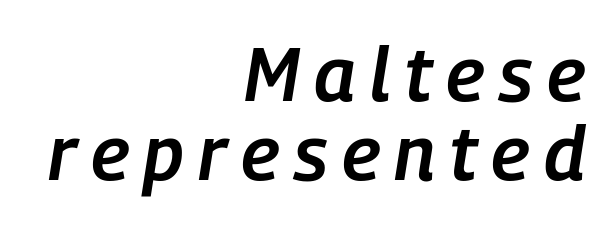
Q: Is the text bold? A: Semi-bold.
Q: Is the text italic (slanted)? A: Yes, it leans right by about 9 degrees.
Q: Is the text underlined? A: No.
Q: How is the paragraph aligned? A: Right-aligned.
Q: Is the spacing between lines tight, normal or loose? A: Tight.
Q: Width (condensed, normal, or wide)? A: Condensed.
Q: Stroke contrast? A: Low.
Q: x-height? A: Medium.
Q: Monospaced? A: No.
